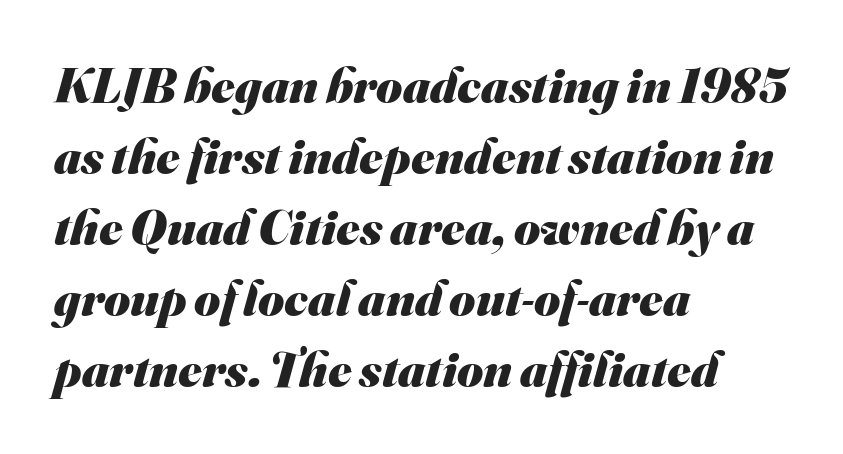
Plenty of ink on the page — the face is bold. How would I describe the line gaps? Plain and ordinary. Caption: standard tracking, unaltered. No feet cap the strokes, marking this as sans-serif type. Looks like regular typesetting: each glyph gets only the width it needs.
